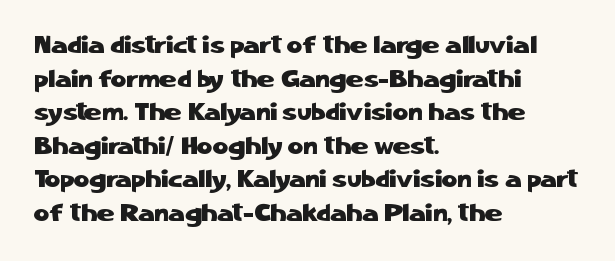
Leading matches the norm, producing a regular column. Every stem runs plumb, perpendicular to the baseline. Underline: absent. In CSS terms this would be text-align: left. Here the glyphs are tracked normally, forming tight word shapes.
